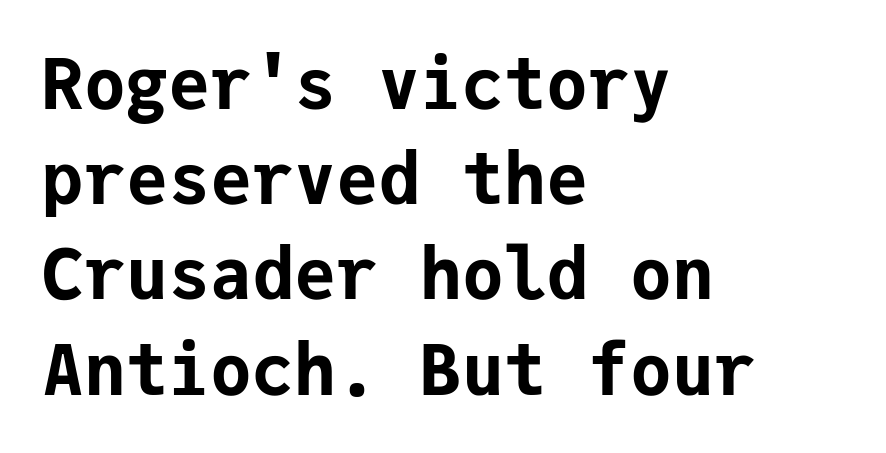
Line beginnings align vertically; line endings do not. The glyphs have the mass of a bold cut. Characters follow at the spacing the type designer built in. This sample uses a sans-serif face. If you drew a line through each stem, it would be perfectly vertical. Here the designer chose a console-style face with uniform glyph widths.
